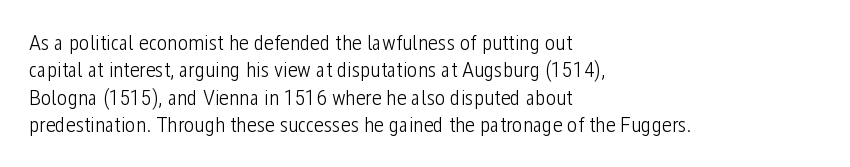
Rendered with straight, roman letterforms. Weight: not bold — regular or lighter. Words appear dense and cohesive because spacing is normal. Horizontal alignment here is leftward, the default for most running prose. A clean baseline with only descenders dipping below it.
